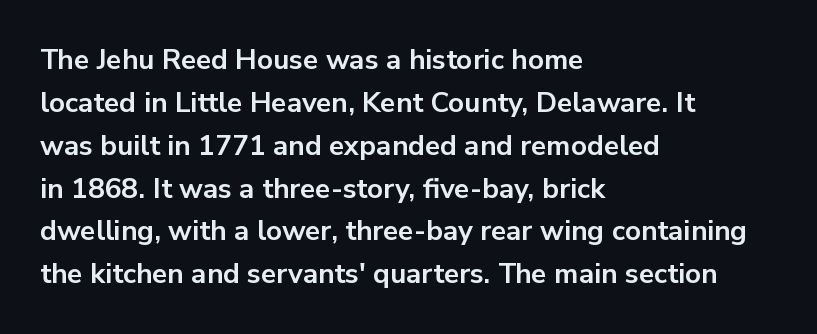
{"serif": "no", "italic": "no", "bold": "yes", "weight": "bold", "width": "normal", "stroke_contrast": "low", "x_height": "medium", "monospaced": "no", "underline": "no", "align": "left", "line_spacing": "normal", "line_spacing_ratio": 1.53, "letter_spacing": "normal", "letter_spacing_em": 0.0, "glyph_px": 28}
